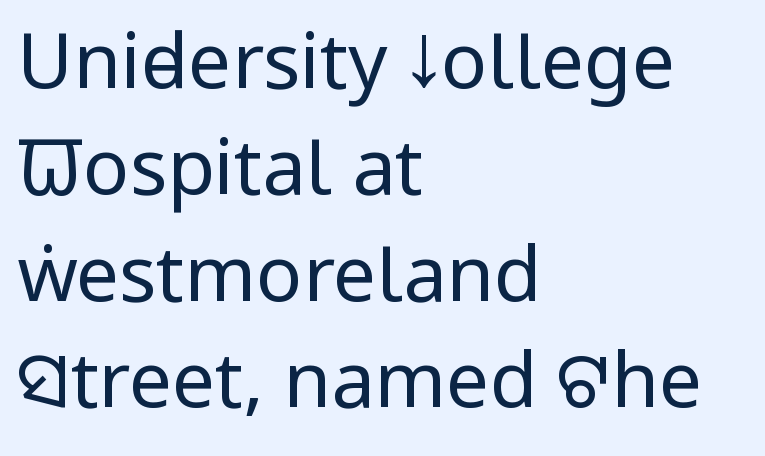
Q: Is the text bold? A: No.
Q: Is the text italic (slanted)? A: No, it is upright.
Q: Is the typeface a serif or a sans-serif typeface? A: Sans-serif.
Q: Is the text underlined? A: No.
Q: How is the paragraph aligned? A: Left-aligned.
Q: Is the spacing between letters normal or unusually wide? A: Normal.
Q: Is the spacing between lines tight, normal or loose? A: Normal.
Q: Width (condensed, normal, or wide)? A: Condensed.
Q: Stroke contrast? A: Low.
Q: x-height? A: Large.
Q: Monospaced? A: No.
